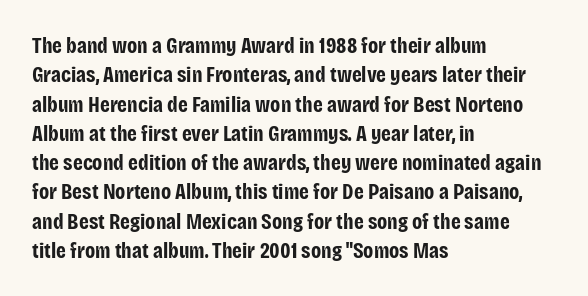
Every character sits straight up, as roman type does. Visually the block forms a straight wall on the left and a jagged coastline on the right. I'd describe the lettering as bold — thick and assertive. Unmarked baselines from the first word to the last.
